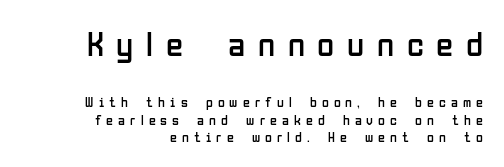
{"serif": "no", "italic": "no", "bold": "no", "weight": "regular", "width": "condensed", "stroke_contrast": "low", "x_height": "medium", "monospaced": "no", "underline": "no", "align": "right", "line_spacing": "normal", "line_spacing_ratio": 1.26, "letter_spacing": "wide", "letter_spacing_em": 0.36, "larger_block": "first", "size_ratio": 2.5, "glyph_px": 35}
